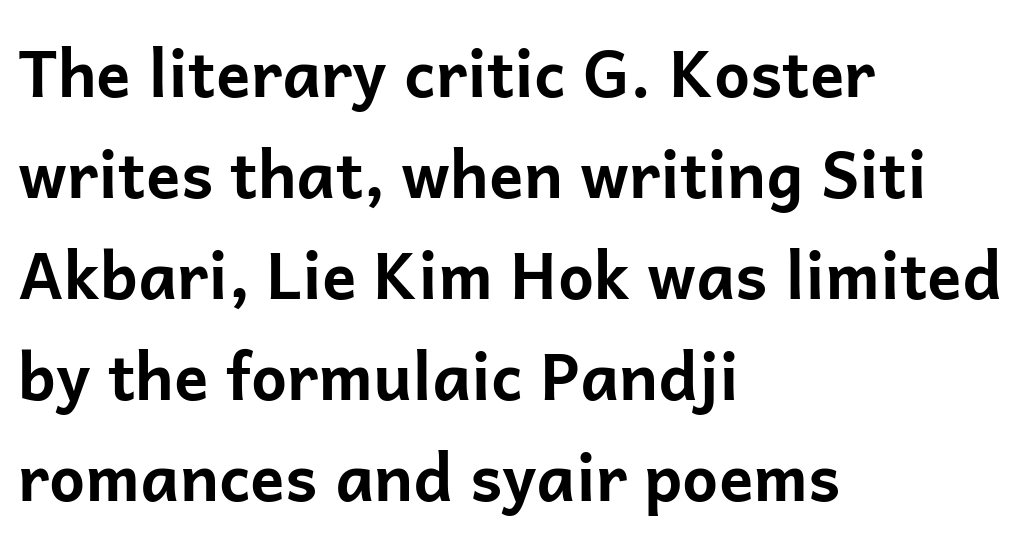
The image shows 64 px bold sans-serif type, upright; set left-aligned, normal line spacing (1.58x), normal letter spacing, not underlined; low stroke contrast and a medium x-height.
